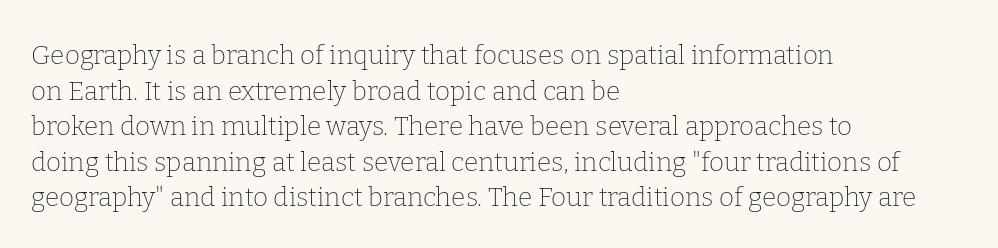
The image shows 26 px text type, upright; set left-aligned, normal line spacing (1.37x), normal letter spacing, not underlined.
